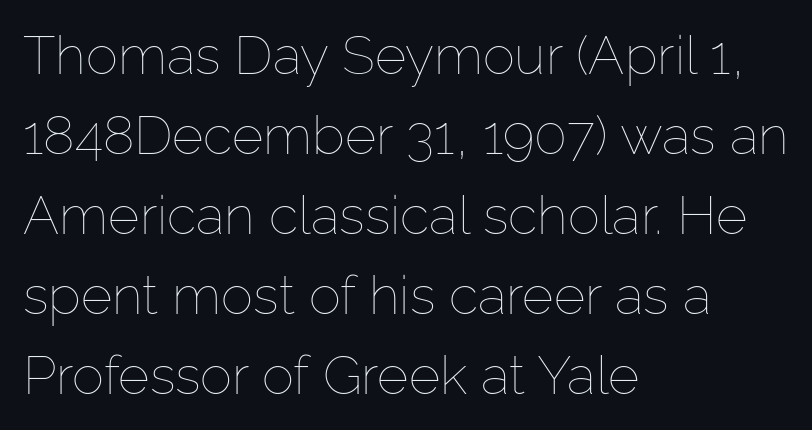
Q: Is the text bold? A: No.
Q: Is the text italic (slanted)? A: No, it is upright.
Q: Is the text underlined? A: No.
Q: How is the paragraph aligned? A: Left-aligned.
Q: Is the spacing between letters normal or unusually wide? A: Normal.
Q: Is the spacing between lines tight, normal or loose? A: Normal.
Q: Width (condensed, normal, or wide)? A: Normal.
Q: Stroke contrast? A: Low.
Q: x-height? A: Medium.
Q: Monospaced? A: No.
